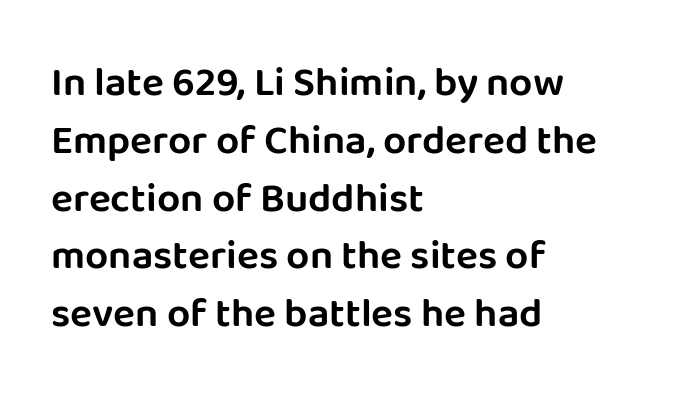
The image shows 41 px sans-serif type, upright; set left-aligned, normal line spacing (1.41x), normal letter spacing, not underlined; low stroke contrast and a large x-height.
